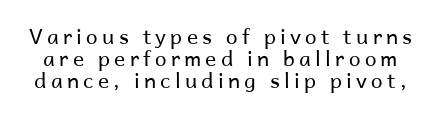
Q: Is the text bold? A: No.
Q: Is the text italic (slanted)? A: No, it is upright.
Q: Is the text underlined? A: No.
Q: Is the spacing between letters normal or unusually wide? A: Unusually wide.
Q: Is the spacing between lines tight, normal or loose? A: Tight.
